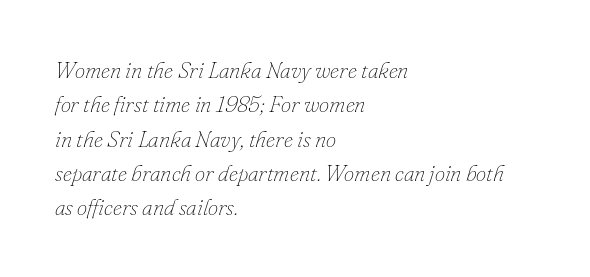
Every character sits at an angle, as italics do. The cut favours lightness, reaching ordinary text weight at its darkest. The text block is weighted toward the left margin, trailing off unevenly rightward. Compared with typical body copy, the letter spacing here is the same. The foot of each line stays bare and open.
